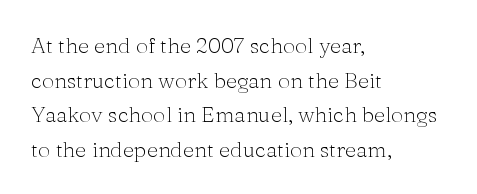
The image shows 22 px text type, upright; set left-aligned, normal line spacing (1.57x), normal letter spacing, not underlined.
